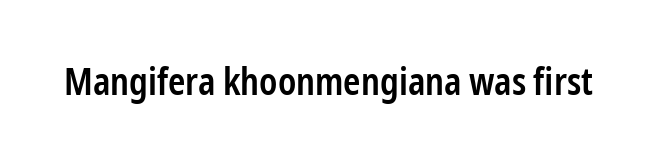
The image shows 37 px semibold, condensed sans-serif type, upright; set normal letter spacing, not underlined; low stroke contrast and a medium x-height.
